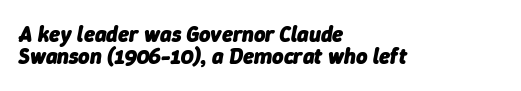
Q: Is the text bold? A: Yes.
Q: Is the text italic (slanted)? A: Yes, it leans right by about 9 degrees.
Q: Is the text underlined? A: No.
Q: How is the paragraph aligned? A: Left-aligned.
Q: Is the spacing between letters normal or unusually wide? A: Normal.
Q: Is the spacing between lines tight, normal or loose? A: Tight.
